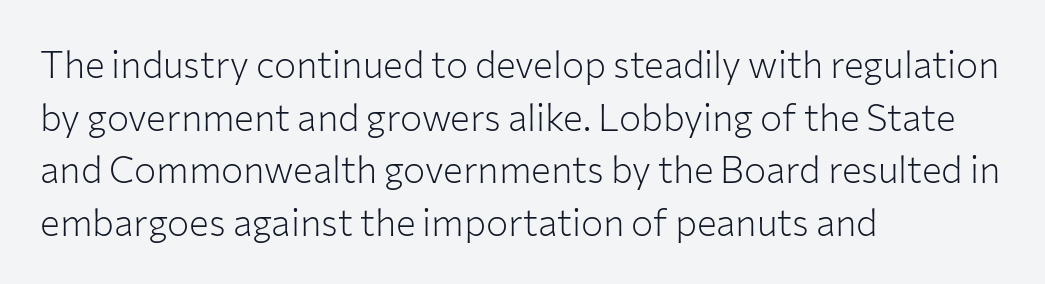
Q: Is the text bold? A: No.
Q: Is the text italic (slanted)? A: No, it is upright.
Q: Is the typeface a serif or a sans-serif typeface? A: Sans-serif.
Q: Is the text underlined? A: No.
Q: How is the paragraph aligned? A: Left-aligned.
Q: Is the spacing between letters normal or unusually wide? A: Normal.
Q: Is the spacing between lines tight, normal or loose? A: Normal.
Q: Width (condensed, normal, or wide)? A: Normal.
Q: Stroke contrast? A: Low.
Q: x-height? A: Medium.
Q: Monospaced? A: No.
